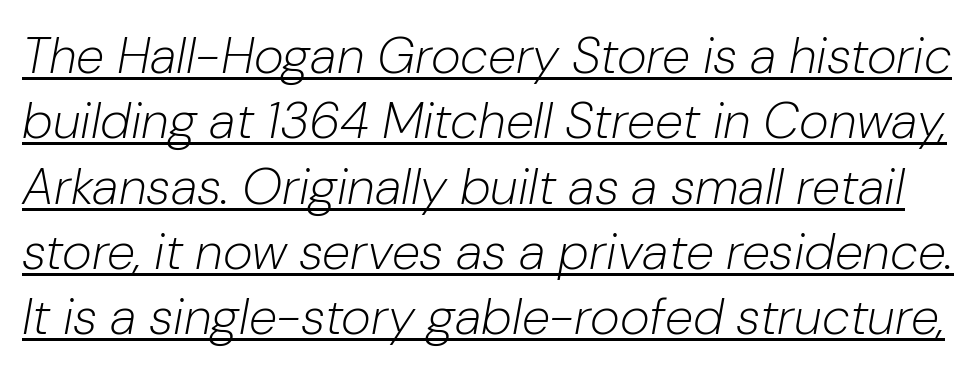
The image shows 51 px light type, italic (leaning right); set normal line spacing (1.28x), normal letter spacing, underlined; low stroke contrast and a medium x-height.
